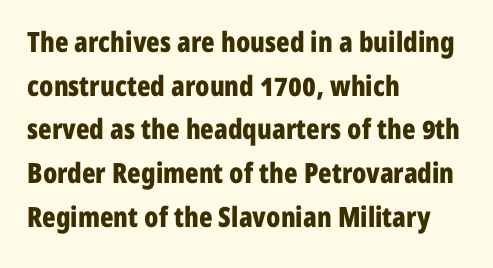
Q: Is the text bold? A: Yes.
Q: Is the text italic (slanted)? A: No, it is upright.
Q: Is the typeface a serif or a sans-serif typeface? A: Sans-serif.
Q: Is the text underlined? A: No.
Q: How is the paragraph aligned? A: Left-aligned.
Q: Is the spacing between letters normal or unusually wide? A: Normal.
Q: Is the spacing between lines tight, normal or loose? A: Normal.
Q: Width (condensed, normal, or wide)? A: Condensed.
Q: Stroke contrast? A: Low.
Q: x-height? A: Medium.
Q: Monospaced? A: No.
